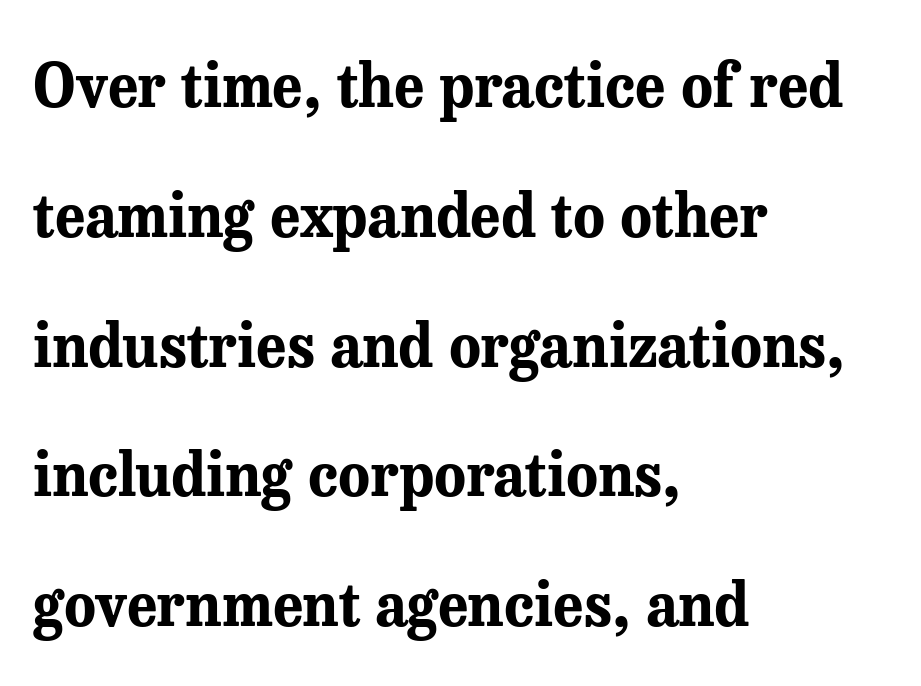
Q: Is the text bold? A: Yes.
Q: Is the text italic (slanted)? A: No, it is upright.
Q: Is the typeface a serif or a sans-serif typeface? A: Serif.
Q: Is the text underlined? A: No.
Q: How is the paragraph aligned? A: Left-aligned.
Q: Is the spacing between letters normal or unusually wide? A: Normal.
Q: Is the spacing between lines tight, normal or loose? A: Loose.
Q: Width (condensed, normal, or wide)? A: Normal.
Q: Stroke contrast? A: Medium.
Q: x-height? A: Medium.
Q: Monospaced? A: No.
